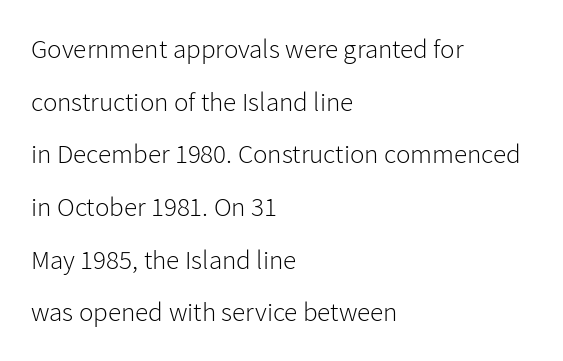
{"italic": "no", "bold": "no", "underline": "no", "align": "left", "line_spacing": "loose", "line_spacing_ratio": 1.95, "letter_spacing": "normal", "letter_spacing_em": 0.0, "glyph_px": 27}
